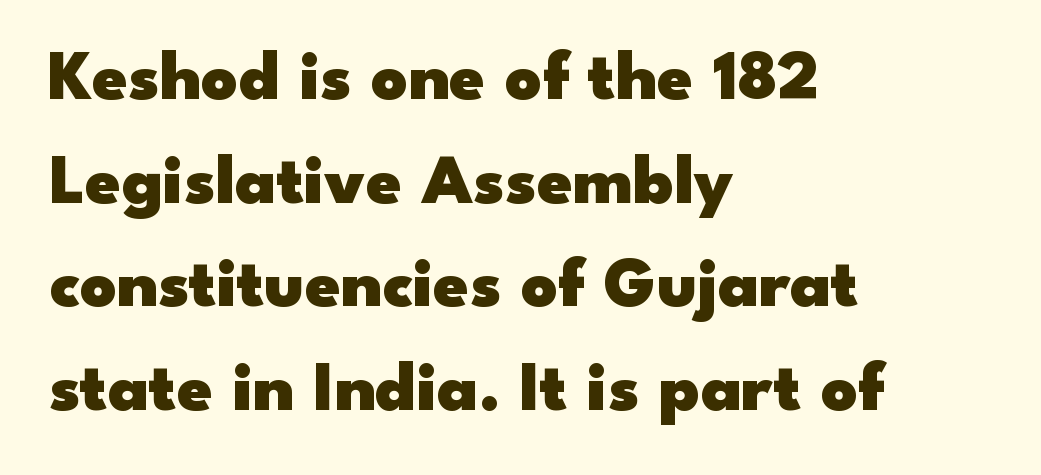
The image shows 71 px heavy, wide sans-serif type, upright; set left-aligned, normal line spacing (1.46x), normal letter spacing, not underlined; low stroke contrast and a small x-height.
